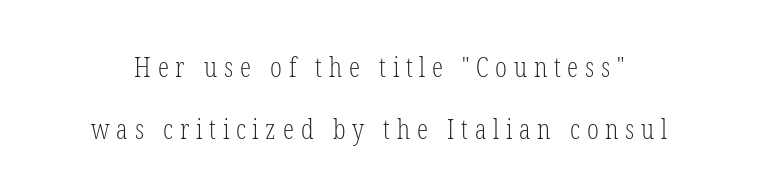
The tracking reads as deliberately expanded to a designer's eye. Words float on clear page, feet unadorned. The rendering uses a large line-height, opening up the rows. Typographically, this falls in the serif category. The letterforms sit at book weight or below. Posture: straight, roman, zero tilt.
